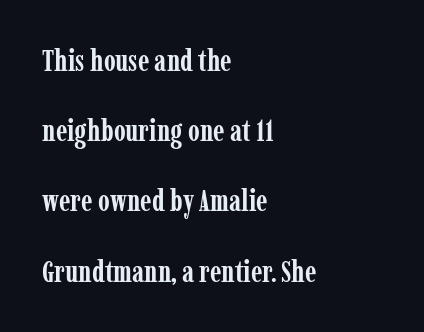
{"serif": "yes", "italic": "no", "bold": "yes", "weight": "semibold", "width": "condensed", "stroke_contrast": "low", "x_height": "medium", "monospaced": "no", "underline": "no", "align": "left", "line_spacing": "loose", "line_spacing_ratio": 2.34, "letter_spacing": "normal", "letter_spacing_em": 0.0, "glyph_px": 30}
